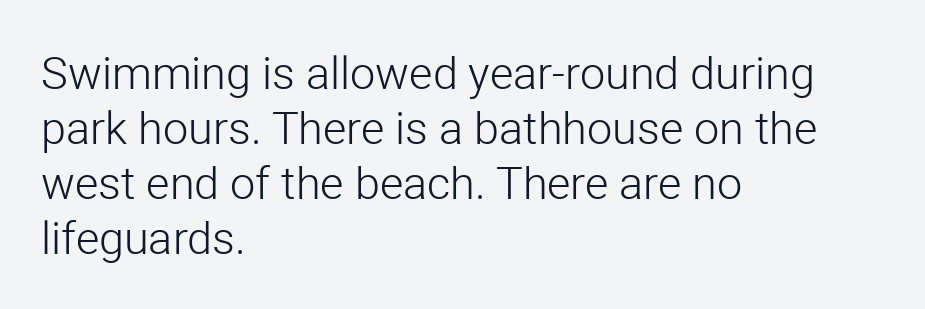
Is this a sans? Yes — the strokes have no serifs. The face used here is proportionally spaced, like ordinary book or web type. Notice how the stems are strictly vertical — no italics here. Type without underlining. This sample uses plain, unmodified letter spacing. The typeface has the unassuming heft of standard copy or less.
